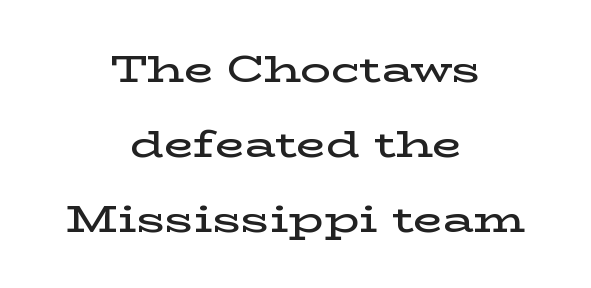
Q: Is the text bold? A: Semi-bold.
Q: Is the text italic (slanted)? A: No, it is upright.
Q: Is the typeface a serif or a sans-serif typeface? A: Serif.
Q: Is the text underlined? A: No.
Q: How is the paragraph aligned? A: Centered.
Q: Is the spacing between letters normal or unusually wide? A: Normal.
Q: Is the spacing between lines tight, normal or loose? A: Loose.
Q: Width (condensed, normal, or wide)? A: Wide.
Q: Stroke contrast? A: Low.
Q: x-height? A: Medium.
Q: Monospaced? A: No.
